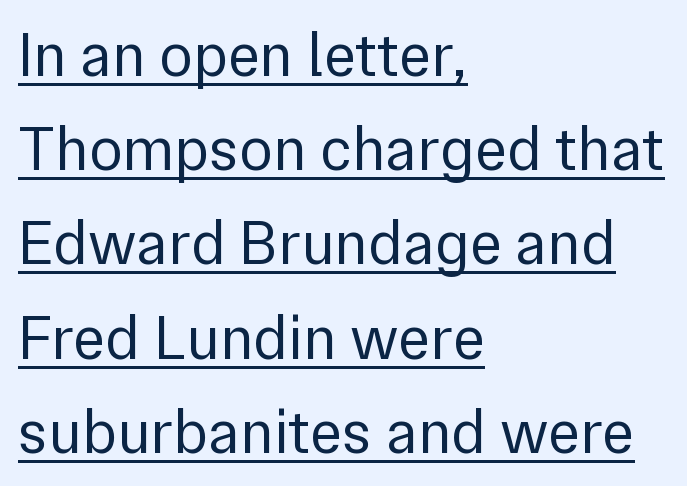
Posture: upright roman. Note the varied advance widths — an 'i' is clearly narrower than an 'm'. Left-aligned paragraph, ragged on the right. The lines sit at an ordinary, default distance from one another. Counters stay open thanks to moderate or lighter strokes. The text was rendered using a sans face with plain stroke endings.
